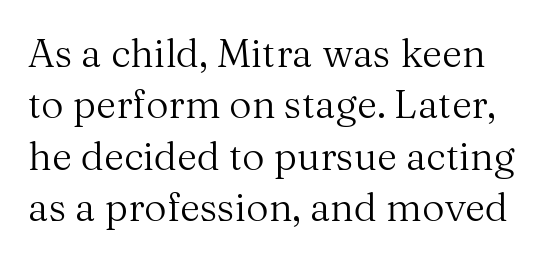
The image shows 39 px regular-weight serif type, upright; set normal line spacing (1.32x), normal letter spacing, not underlined; medium stroke contrast and a medium x-height.
